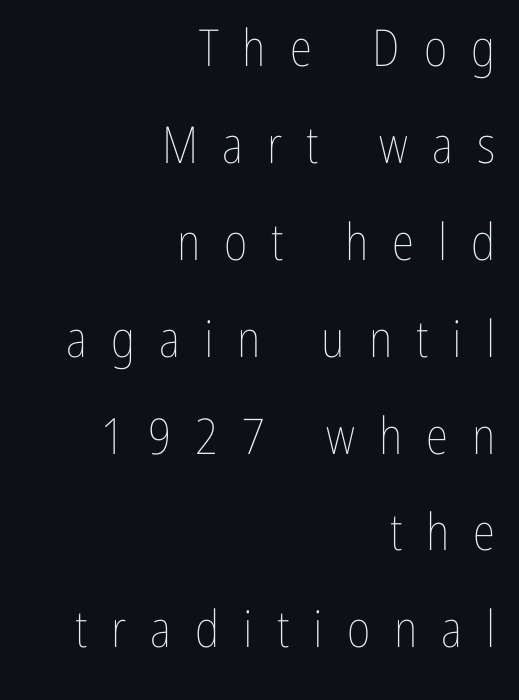
{"italic": "no", "bold": "no", "weight": "thin", "width": "condensed", "stroke_contrast": "low", "x_height": "medium", "monospaced": "no", "underline": "no", "align": "right", "line_spacing": "loose", "line_spacing_ratio": 1.9, "letter_spacing": "wide", "letter_spacing_em": 0.47, "glyph_px": 51}
